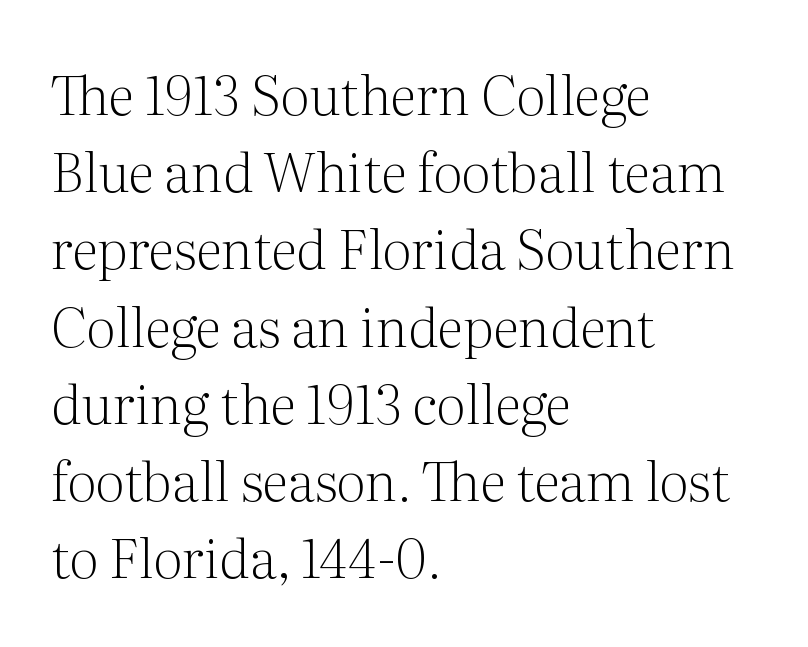
The image shows 54 px light serif type, upright; set left-aligned, normal line spacing (1.43x), normal letter spacing, not underlined; medium stroke contrast and a medium x-height.
